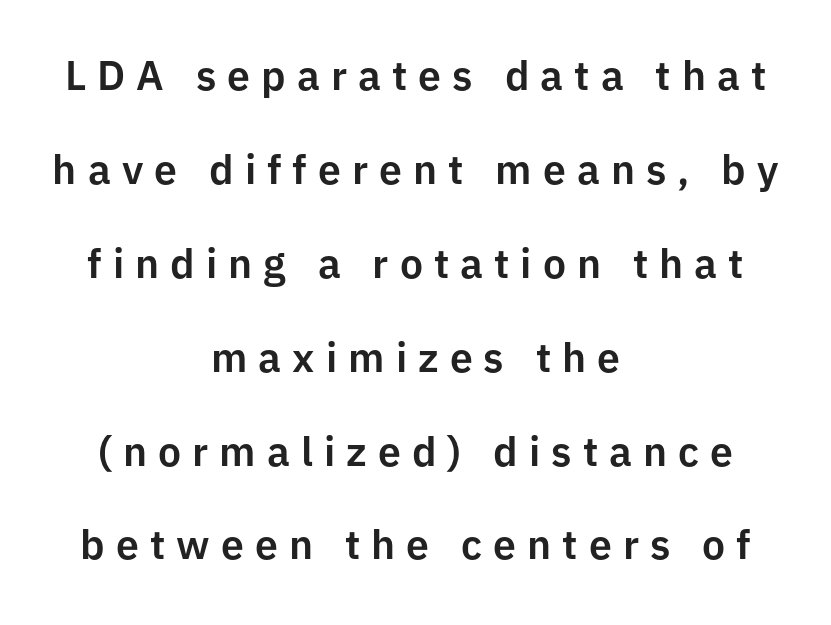
Q: Is the text italic (slanted)? A: No, it is upright.
Q: Is the typeface a serif or a sans-serif typeface? A: Sans-serif.
Q: Is the text underlined? A: No.
Q: How is the paragraph aligned? A: Centered.
Q: Is the spacing between letters normal or unusually wide? A: Unusually wide.
Q: Is the spacing between lines tight, normal or loose? A: Loose.
Q: Width (condensed, normal, or wide)? A: Normal.
Q: Stroke contrast? A: Low.
Q: x-height? A: Medium.
Q: Monospaced? A: No.
